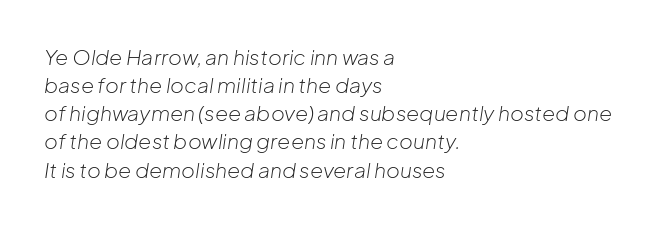
{"italic": "yes", "lean": "right", "slant_degrees": 8, "bold": "no", "underline": "no", "align": "left", "line_spacing": "normal", "line_spacing_ratio": 1.34, "letter_spacing": "normal", "letter_spacing_em": 0.0, "glyph_px": 21}
